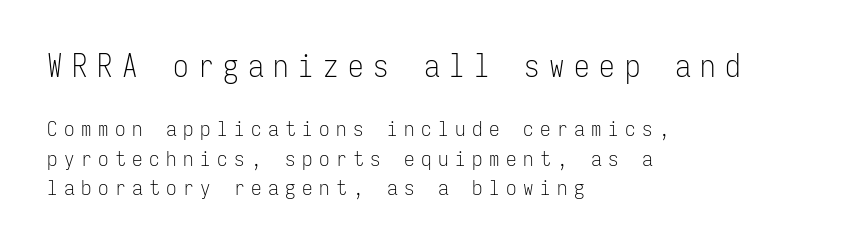
Q: Is the text bold? A: No.
Q: Is the text italic (slanted)? A: No, it is upright.
Q: Is the typeface a serif or a sans-serif typeface? A: Sans-serif.
Q: Is the text underlined? A: No.
Q: How is the paragraph aligned? A: Left-aligned.
Q: Is the spacing between letters normal or unusually wide? A: Unusually wide.
Q: Is the spacing between lines tight, normal or loose? A: Normal.
Q: Which block of text is set in a larger size, the first (top) or the second (bottom)? A: The first (top) one.
Q: Width (condensed, normal, or wide)? A: Condensed.
Q: Stroke contrast? A: Low.
Q: x-height? A: Medium.
Q: Monospaced? A: Yes.
